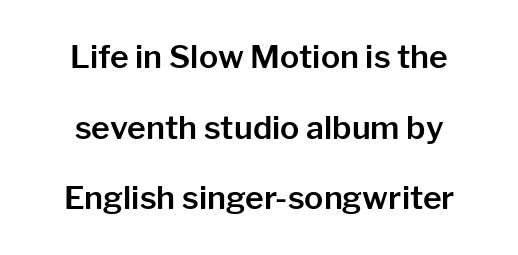
Q: Is the text italic (slanted)? A: No, it is upright.
Q: Is the typeface a serif or a sans-serif typeface? A: Sans-serif.
Q: Is the text underlined? A: No.
Q: Is the spacing between letters normal or unusually wide? A: Normal.
Q: Is the spacing between lines tight, normal or loose? A: Loose.
Q: Width (condensed, normal, or wide)? A: Normal.
Q: Stroke contrast? A: Low.
Q: x-height? A: Medium.
Q: Monospaced? A: No.
